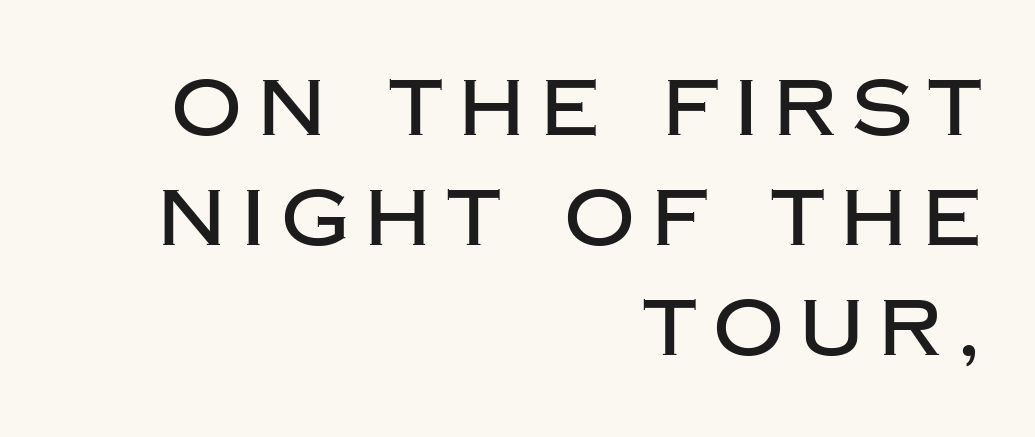
Q: Is the text italic (slanted)? A: No, it is upright.
Q: Is the typeface a serif or a sans-serif typeface? A: Sans-serif.
Q: Is the text underlined? A: No.
Q: How is the paragraph aligned? A: Right-aligned.
Q: Is the spacing between letters normal or unusually wide? A: Unusually wide.
Q: Is the spacing between lines tight, normal or loose? A: Normal.
Q: Width (condensed, normal, or wide)? A: Normal.
Q: Stroke contrast? A: Low.
Q: x-height? A: Large.
Q: Monospaced? A: No.
